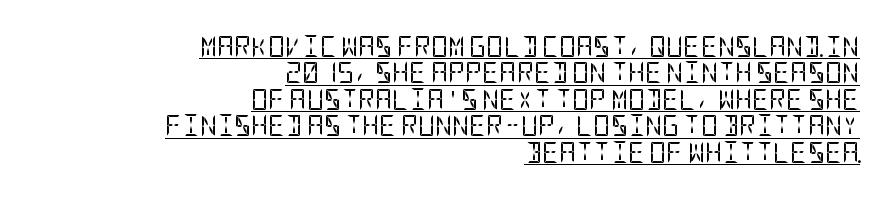
The face looks like a standard text weight, possibly lighter. Regular leading. The passage shown is underscored from start to finish. Leftover space on each line is placed entirely before the opening word. Each word holds together tightly as a unit, with standard inter-letter gaps. The letters stand upright; this is a roman face.
